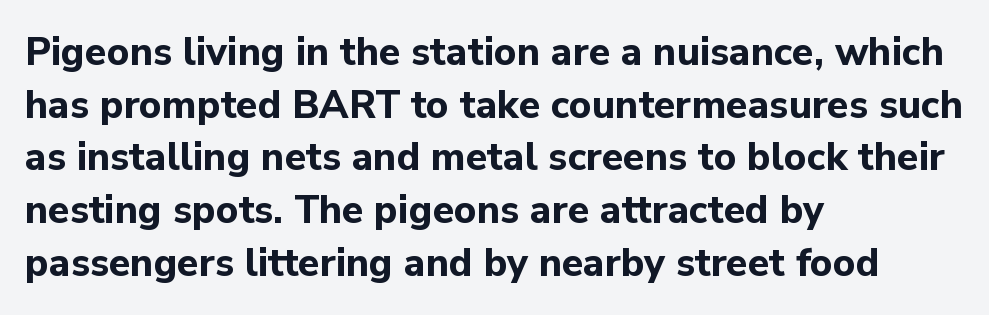
{"serif": "no", "italic": "no", "bold": "yes", "weight": "bold", "width": "normal", "stroke_contrast": "low", "x_height": "medium", "monospaced": "no", "underline": "no", "align": "left", "line_spacing": "normal", "line_spacing_ratio": 1.35, "letter_spacing": "normal", "letter_spacing_em": 0.0, "glyph_px": 39}
